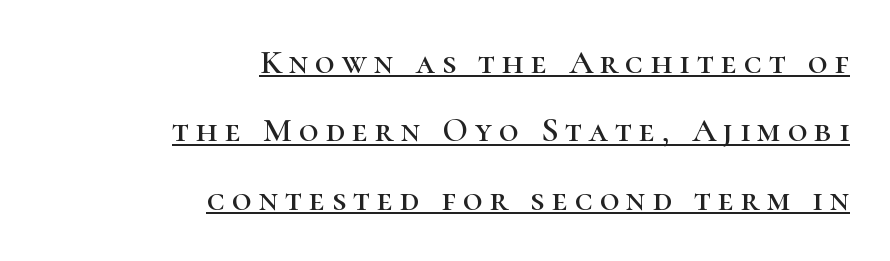
Q: Is the text italic (slanted)? A: No, it is upright.
Q: Is the typeface a serif or a sans-serif typeface? A: Serif.
Q: Is the text underlined? A: Yes.
Q: How is the paragraph aligned? A: Right-aligned.
Q: Is the spacing between letters normal or unusually wide? A: Unusually wide.
Q: Is the spacing between lines tight, normal or loose? A: Loose.
Q: Width (condensed, normal, or wide)? A: Normal.
Q: Stroke contrast? A: High.
Q: x-height? A: Medium.
Q: Monospaced? A: No.
